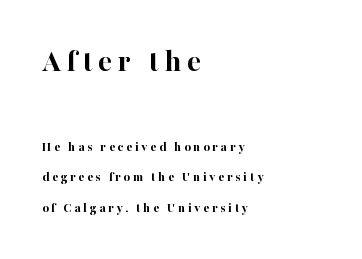
Q: Is the text bold? A: Yes.
Q: Is the text italic (slanted)? A: No, it is upright.
Q: Is the typeface a serif or a sans-serif typeface? A: Serif.
Q: Is the text underlined? A: No.
Q: How is the paragraph aligned? A: Left-aligned.
Q: Is the spacing between lines tight, normal or loose? A: Loose.
Q: Which block of text is set in a larger size, the first (top) or the second (bottom)? A: The first (top) one.
Q: Width (condensed, normal, or wide)? A: Normal.
Q: Stroke contrast? A: High.
Q: x-height? A: Medium.
Q: Monospaced? A: No.
